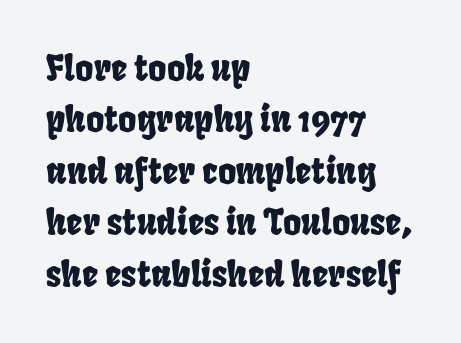
{"serif": "no", "width": "condensed", "stroke_contrast": "low", "x_height": "large", "monospaced": "no", "underline": "no", "align": "left", "line_spacing": "normal", "line_spacing_ratio": 1.47, "letter_spacing": "normal", "letter_spacing_em": 0.0, "glyph_px": 35}
